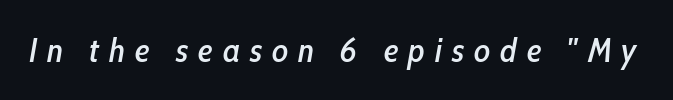
{"italic": "yes", "lean": "right", "slant_degrees": 10, "width": "condensed", "stroke_contrast": "low", "x_height": "medium", "monospaced": "no", "underline": "no", "letter_spacing": "wide", "letter_spacing_em": 0.29, "glyph_px": 34}
